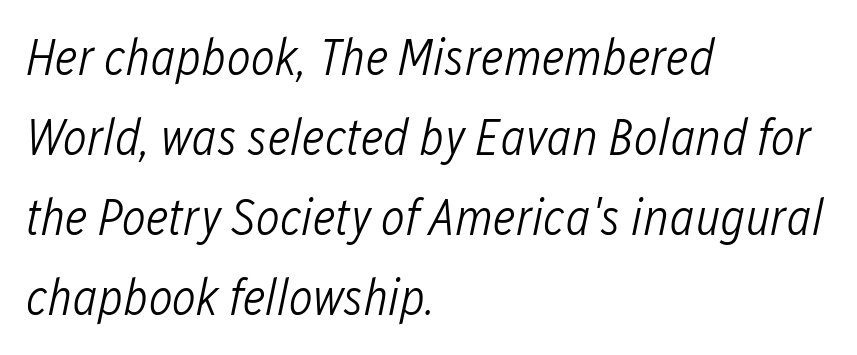
This reads as an unemphasized weight, regular at the heaviest. Horizontal bands of white between lines are of average thickness. Reading down the block, your eye returns to a fixed left position each line. The type is set solid horizontally, with unmodified tracking.
